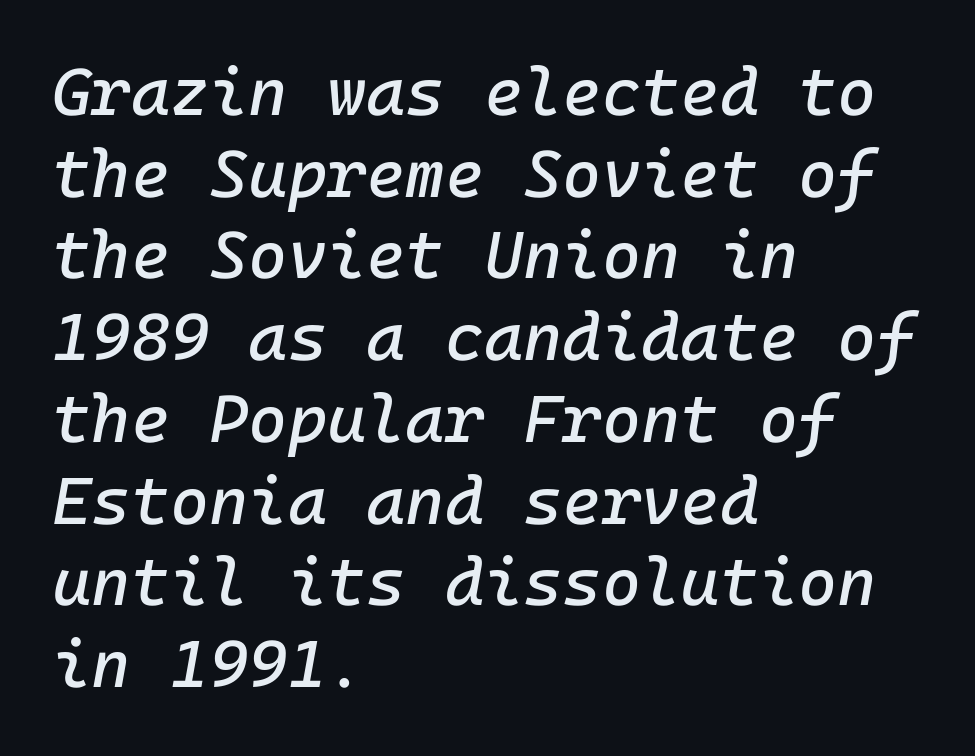
The image shows 67 px text type, italic (leaning right); set left-aligned, line spacing 1.22x, normal letter spacing, not underlined; low stroke contrast and a medium x-height.
